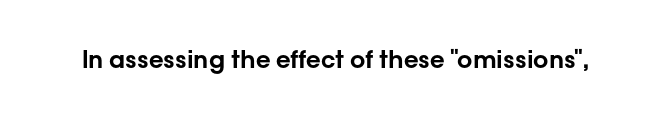
Observe the ordinary spacing: letters are neighbours, not strangers. Underline: absent. Rendered with straight, roman letterforms.
